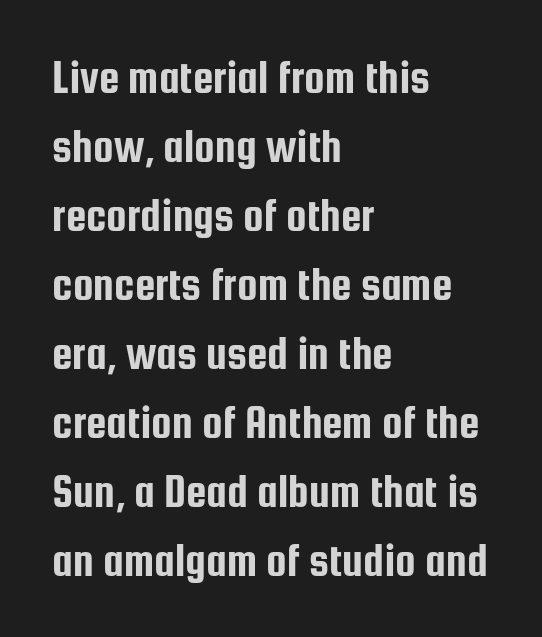
This block has exactly the height ordinary leading produces. Letter spacing: default. If you drew a ruler down the left edge, every line would touch it. The axis of the letterforms is exactly vertical.
